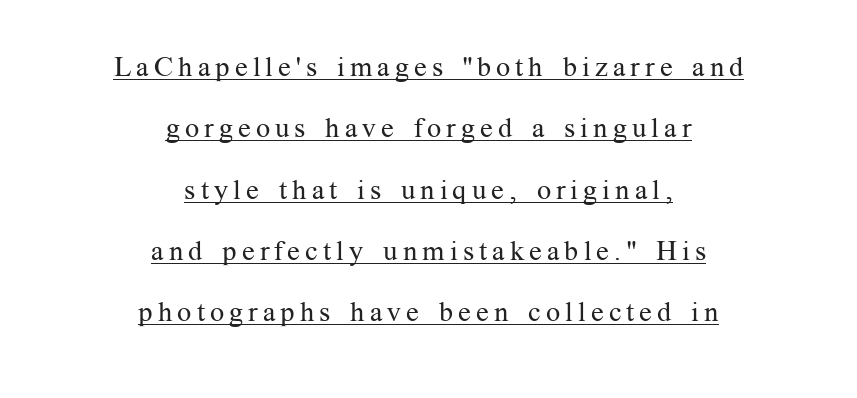
The letterforms sit at book weight or below. Has an underline been added? It has. The letters advance in unequal steps, a hallmark of proportional type. The lettering holds an erect, upright posture throughout.
